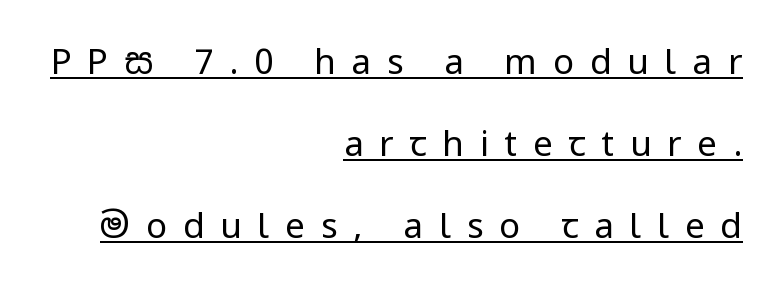
The image shows 35 px regular-weight, condensed sans-serif type, upright; set right-aligned, loose line spacing (2.34x), unusually wide letter spacing (+0.45 em), underlined; low stroke contrast and a large x-height.
